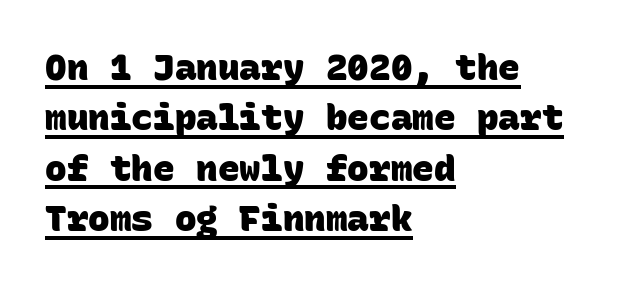
{"serif": "no", "bold": "yes", "weight": "heavy", "width": "normal", "stroke_contrast": "low", "x_height": "large", "monospaced": "yes", "underline": "yes", "align": "left", "line_spacing": "normal", "line_spacing_ratio": 1.4, "letter_spacing": "normal", "letter_spacing_em": 0.0, "glyph_px": 36}
